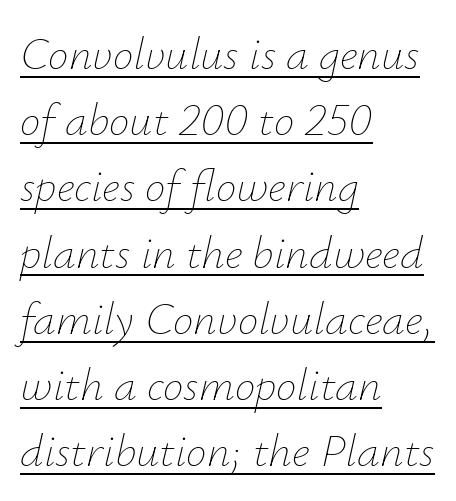
{"italic": "yes", "lean": "right", "slant_degrees": 12, "bold": "no", "weight": "thin", "width": "normal", "stroke_contrast": "low", "x_height": "small", "monospaced": "no", "underline": "yes", "align": "left", "line_spacing": "normal", "line_spacing_ratio": 1.44, "letter_spacing": "normal", "letter_spacing_em": 0.0, "glyph_px": 46}
